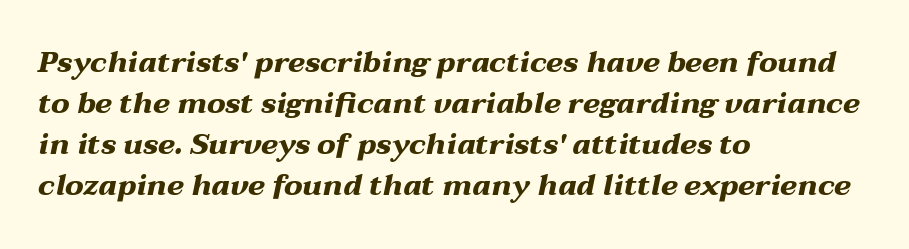
Typesetter's note: full bold, strokes at maximum text heaviness. Proportional: the letters do not fall into vertical columns. Between one letter and the next there's only the usual sliver of space. Characters are canted at an angle relative to the baseline's perpendicular. What's the leading like? Ordinary, nothing unusual. Every row of glyphs begins at an identical x-position on the left.
